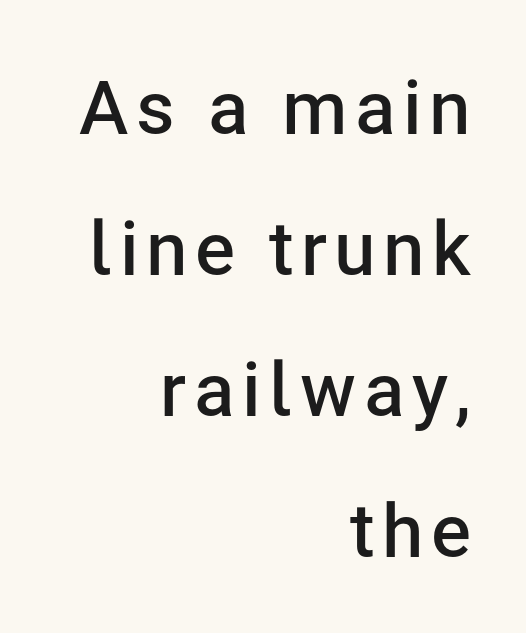
Nothing sits at the stroke ends, so this counts as sans-serif. These lines carry some extra weight — a demibold, not a full bold. Each letter keeps its own natural width here, so spacing adapts to shape. Anything drawn beneath the words? Only blank space. Caption: multi-line text, flush right, ragged left. The letters stand straight up with perfectly vertical stems.
